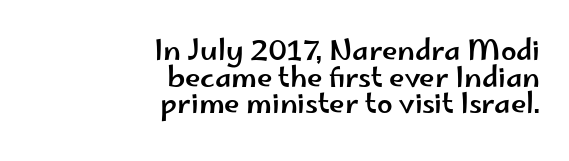
{"serif": "no", "italic": "no", "width": "wide", "stroke_contrast": "low", "x_height": "small", "monospaced": "no", "underline": "no", "align": "right", "line_spacing": "tight", "line_spacing_ratio": 0.95, "letter_spacing": "normal", "letter_spacing_em": 0.0, "glyph_px": 28}
